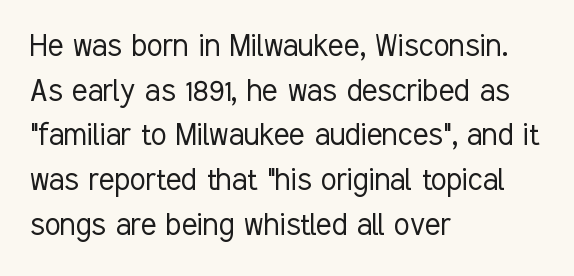
The image shows 36 px light, condensed sans-serif type, upright; set left-aligned, line spacing 1.24x, normal letter spacing, not underlined; low stroke contrast and a medium x-height.
